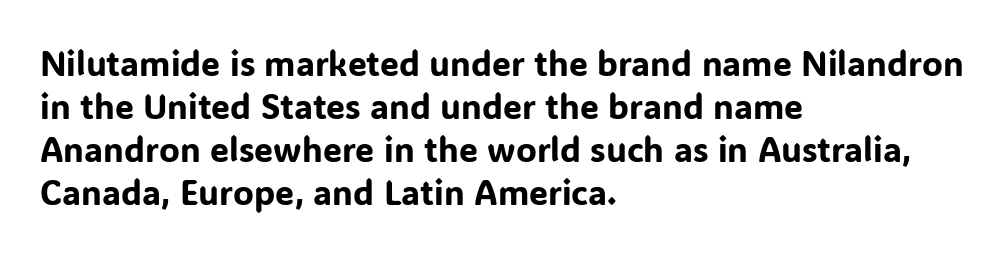
The image shows 34 px sans-serif type, upright; set left-aligned, normal line spacing (1.26x), normal letter spacing, not underlined; low stroke contrast and a medium x-height.
